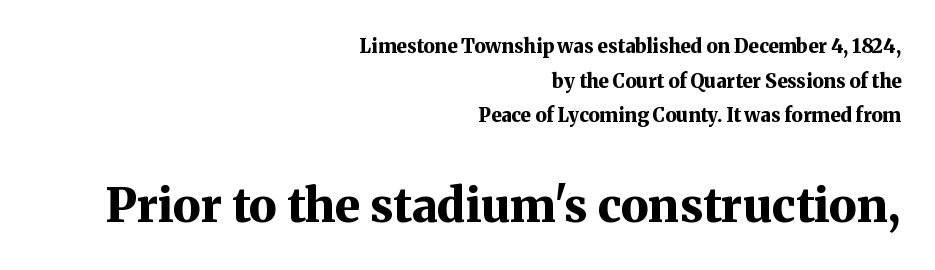
{"serif": "yes", "italic": "no", "bold": "yes", "weight": "bold", "width": "normal", "stroke_contrast": "medium", "x_height": "medium", "monospaced": "no", "underline": "no", "align": "right", "line_spacing_ratio": 1.82, "letter_spacing": "normal", "letter_spacing_em": 0.0, "larger_block": "second", "size_ratio": 2.47, "glyph_px": 47}
